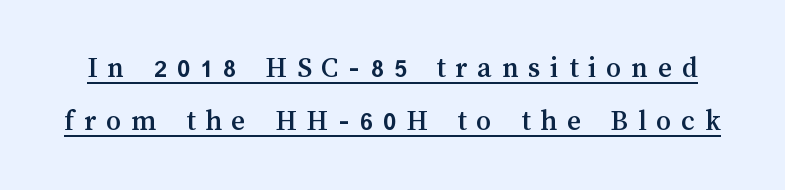
Q: Is the text italic (slanted)? A: No, it is upright.
Q: Is the text underlined? A: Yes.
Q: Is the spacing between letters normal or unusually wide? A: Unusually wide.
Q: Width (condensed, normal, or wide)? A: Normal.
Q: Stroke contrast? A: Medium.
Q: x-height? A: Medium.
Q: Monospaced? A: No.
